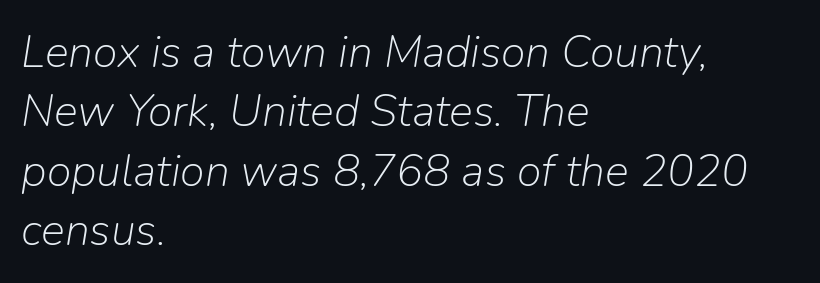
{"italic": "yes", "lean": "right", "slant_degrees": 9, "bold": "no", "weight": "light", "width": "normal", "stroke_contrast": "low", "x_height": "medium", "monospaced": "no", "underline": "no", "align": "left", "line_spacing": "normal", "line_spacing_ratio": 1.32, "letter_spacing": "normal", "letter_spacing_em": 0.0, "glyph_px": 45}
